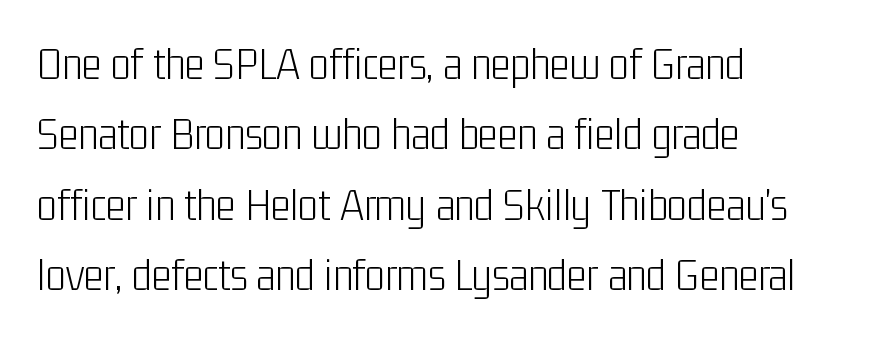
Q: Is the text bold? A: No.
Q: Is the text italic (slanted)? A: No, it is upright.
Q: Is the typeface a serif or a sans-serif typeface? A: Sans-serif.
Q: Is the text underlined? A: No.
Q: How is the paragraph aligned? A: Left-aligned.
Q: Is the spacing between letters normal or unusually wide? A: Normal.
Q: Is the spacing between lines tight, normal or loose? A: Normal.
Q: Width (condensed, normal, or wide)? A: Condensed.
Q: Stroke contrast? A: Low.
Q: x-height? A: Medium.
Q: Monospaced? A: No.
